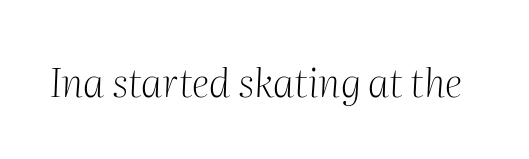
Descenders are the only things crossing below the line. These lines are composed in type with serifs. You could call the tracking neutral — neither tight nor loose. Do the characters align in a grid? No, the font is proportional. Compared with a typical body face, this is equally light or lighter still.
